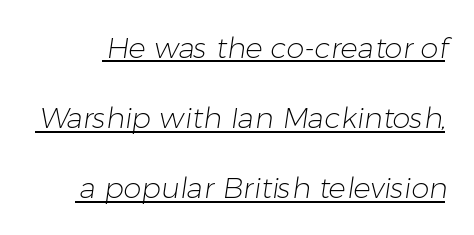
Bold? No — there's no thickening of the strokes. The rendering uses natural spacing where letterforms have individual widths. Look at the bottom of the vertical strokes: they stop flat, with no serifs. A baseline rule has been typeset under these characters.
